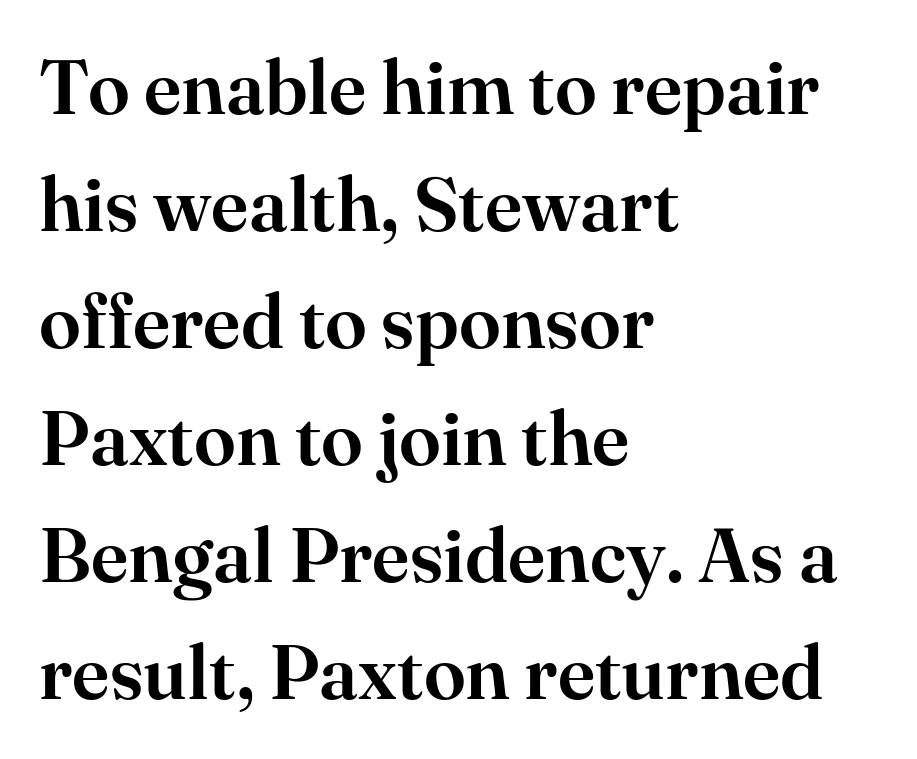
The image shows 76 px serif type, upright; set left-aligned, normal line spacing (1.54x), normal letter spacing, not underlined; high stroke contrast and a small x-height.
